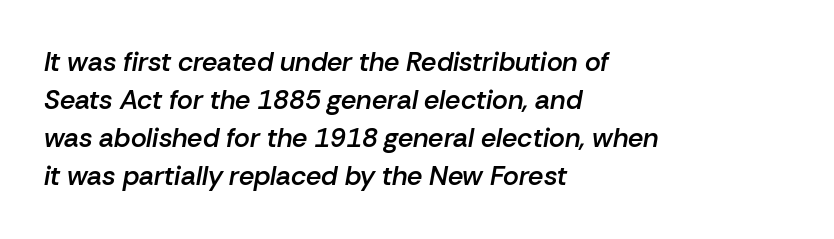
The image shows 27 px text type, italic (leaning right); set left-aligned, normal line spacing (1.41x), normal letter spacing, not underlined.
